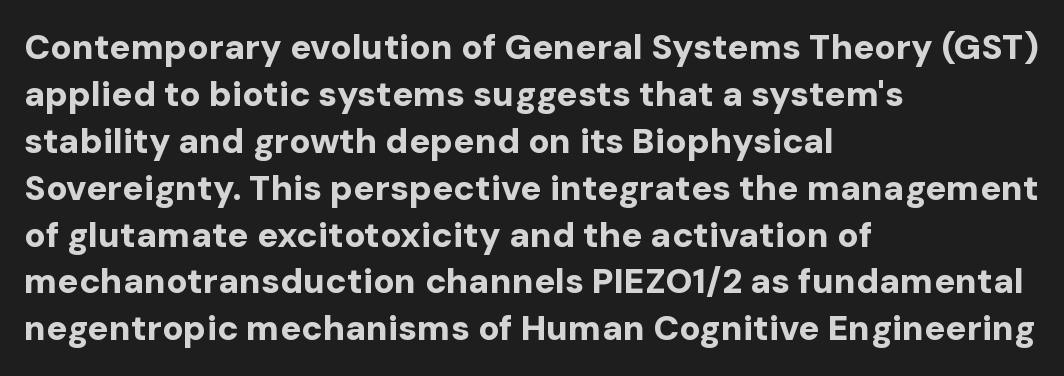
Q: Is the text bold? A: Yes.
Q: Is the text italic (slanted)? A: No, it is upright.
Q: Is the typeface a serif or a sans-serif typeface? A: Sans-serif.
Q: Is the text underlined? A: No.
Q: How is the paragraph aligned? A: Left-aligned.
Q: Is the spacing between letters normal or unusually wide? A: Normal.
Q: Is the spacing between lines tight, normal or loose? A: Normal.
Q: Width (condensed, normal, or wide)? A: Normal.
Q: Stroke contrast? A: Low.
Q: x-height? A: Medium.
Q: Monospaced? A: No.
